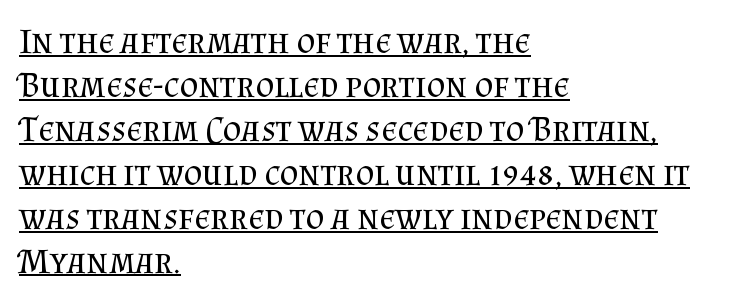
{"serif": "yes", "italic": "no", "bold": "no", "weight": "regular", "width": "normal", "stroke_contrast": "medium", "x_height": "small", "monospaced": "no", "underline": "yes", "align": "left", "line_spacing_ratio": 1.22, "letter_spacing": "normal", "letter_spacing_em": 0.0, "glyph_px": 36}
